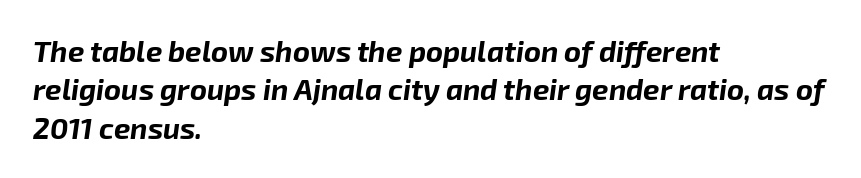
{"italic": "yes", "lean": "right", "slant_degrees": 8, "bold": "yes", "weight": "bold", "width": "normal", "stroke_contrast": "low", "x_height": "medium", "monospaced": "no", "underline": "no", "align": "left", "line_spacing": "normal", "line_spacing_ratio": 1.32, "letter_spacing": "normal", "letter_spacing_em": 0.0, "glyph_px": 29}
